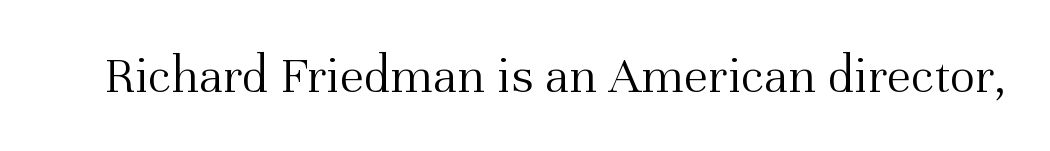
Q: Is the text bold? A: No.
Q: Is the text italic (slanted)? A: No, it is upright.
Q: Is the typeface a serif or a sans-serif typeface? A: Serif.
Q: Is the text underlined? A: No.
Q: Is the spacing between letters normal or unusually wide? A: Normal.
Q: Width (condensed, normal, or wide)? A: Normal.
Q: Stroke contrast? A: Medium.
Q: x-height? A: Medium.
Q: Monospaced? A: No.
